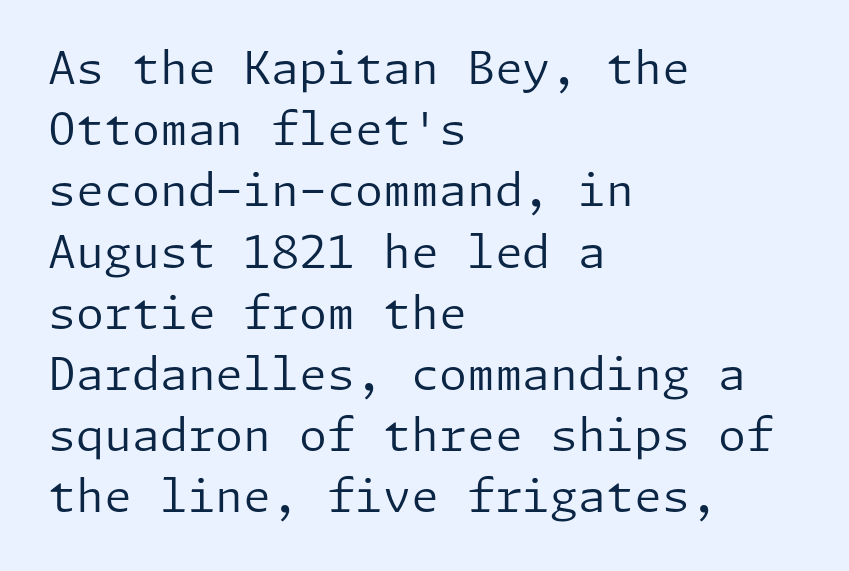
Q: Is the text bold? A: No.
Q: Is the text italic (slanted)? A: No, it is upright.
Q: Is the typeface a serif or a sans-serif typeface? A: Sans-serif.
Q: Is the text underlined? A: No.
Q: How is the paragraph aligned? A: Left-aligned.
Q: Is the spacing between letters normal or unusually wide? A: Normal.
Q: Is the spacing between lines tight, normal or loose? A: Normal.
Q: Width (condensed, normal, or wide)? A: Normal.
Q: Stroke contrast? A: Low.
Q: x-height? A: Medium.
